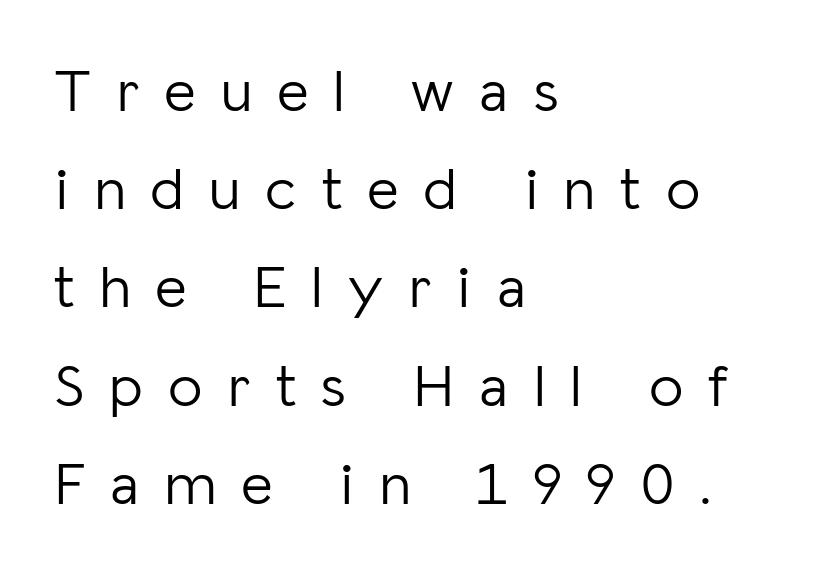
The image shows 61 px light sans-serif type, upright; set left-aligned, normal line spacing (1.61x), unusually wide letter spacing (+0.41 em), not underlined; low stroke contrast and a medium x-height.
